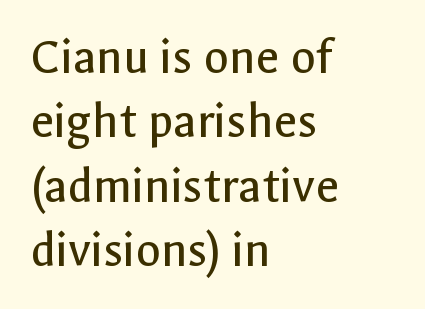
{"serif": "no", "italic": "no", "bold": "no", "weight": "regular", "width": "normal", "x_height": "medium", "monospaced": "no", "underline": "no", "align": "left", "line_spacing_ratio": 1.24, "letter_spacing": "normal", "letter_spacing_em": 0.0, "glyph_px": 52}
